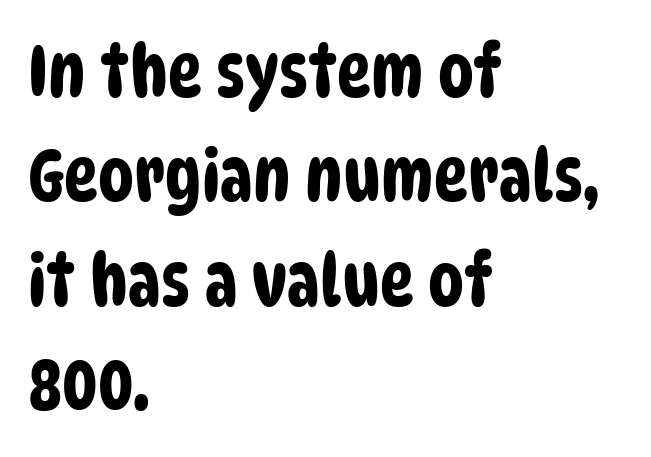
Q: Is the typeface a serif or a sans-serif typeface? A: Sans-serif.
Q: Is the text underlined? A: No.
Q: How is the paragraph aligned? A: Left-aligned.
Q: Is the spacing between letters normal or unusually wide? A: Normal.
Q: Is the spacing between lines tight, normal or loose? A: Normal.
Q: Width (condensed, normal, or wide)? A: Condensed.
Q: Stroke contrast? A: Low.
Q: x-height? A: Large.
Q: Monospaced? A: No.
